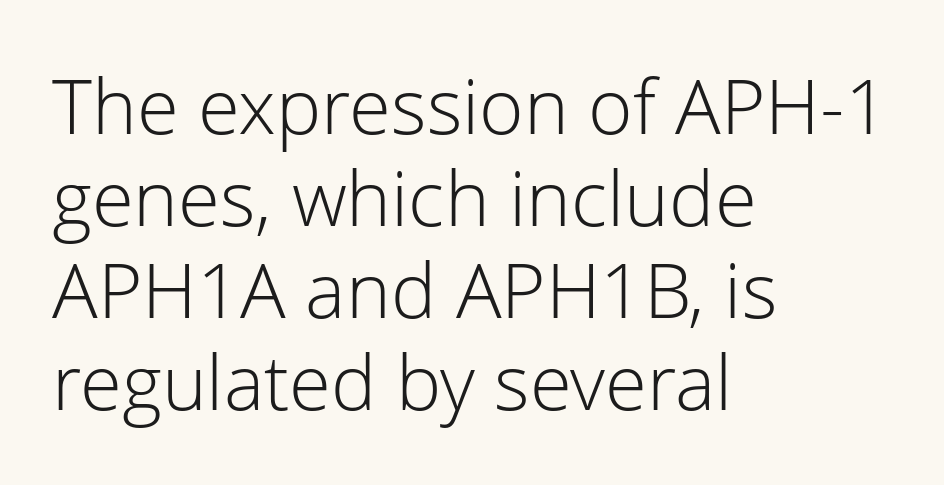
The image shows 76 px light sans-serif type, upright; set left-aligned, line spacing 1.21x, normal letter spacing, not underlined; low stroke contrast and a medium x-height.
